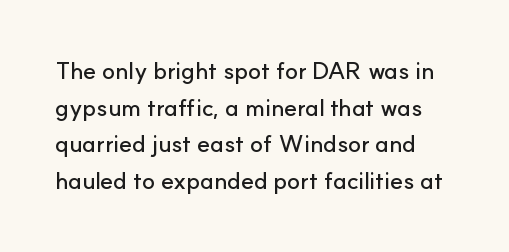
Q: Is the text italic (slanted)? A: No, it is upright.
Q: Is the text underlined? A: No.
Q: Is the spacing between letters normal or unusually wide? A: Normal.
Q: Is the spacing between lines tight, normal or loose? A: Normal.
